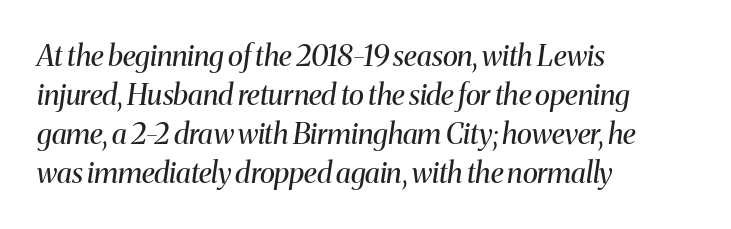
Yep, that's italic — everything's leaning. The lines are quadded left. Nobody touched the tracking dial on this one. The characters display serif detailing at their extremities. A normal amount of white space separates one row of letters from the next.
